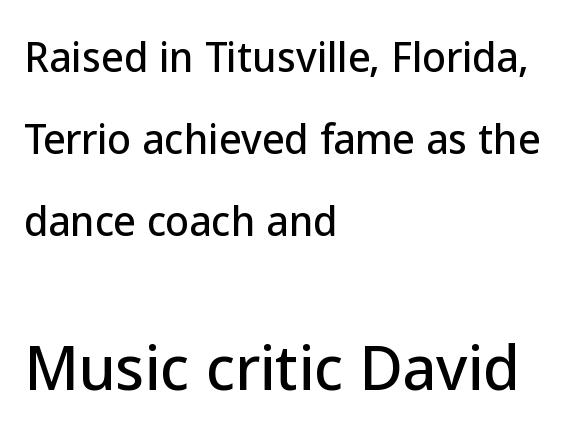
Q: Is the text italic (slanted)? A: No, it is upright.
Q: Is the typeface a serif or a sans-serif typeface? A: Sans-serif.
Q: Is the text underlined? A: No.
Q: How is the paragraph aligned? A: Left-aligned.
Q: Is the spacing between letters normal or unusually wide? A: Normal.
Q: Is the spacing between lines tight, normal or loose? A: Loose.
Q: Which block of text is set in a larger size, the first (top) or the second (bottom)? A: The second (bottom) one.
Q: Width (condensed, normal, or wide)? A: Normal.
Q: Stroke contrast? A: Low.
Q: x-height? A: Medium.
Q: Monospaced? A: No.
